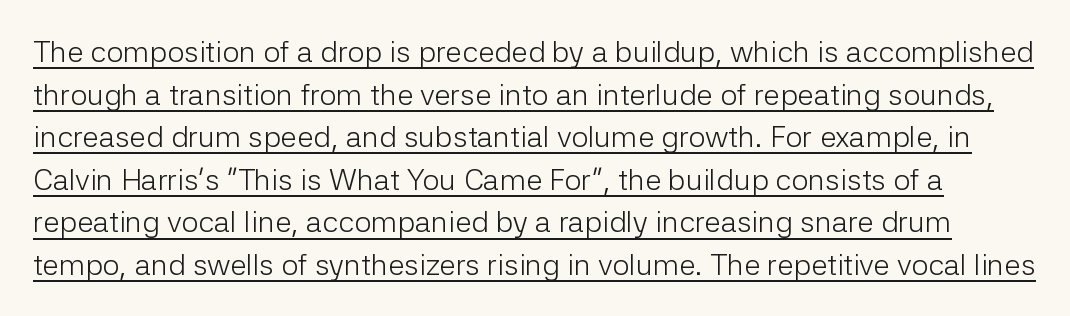
Is this a heavy cut? Hardly; it is regular or lighter. Nobody touched the tracking dial on this one. The passage shown is underscored from start to finish. Summary of vertical rhythm: regular, with standard interline spacing. What kind of face is this? One without serifs — a sans. This sample uses an upright cut, with every glyph sitting square on the baseline.
